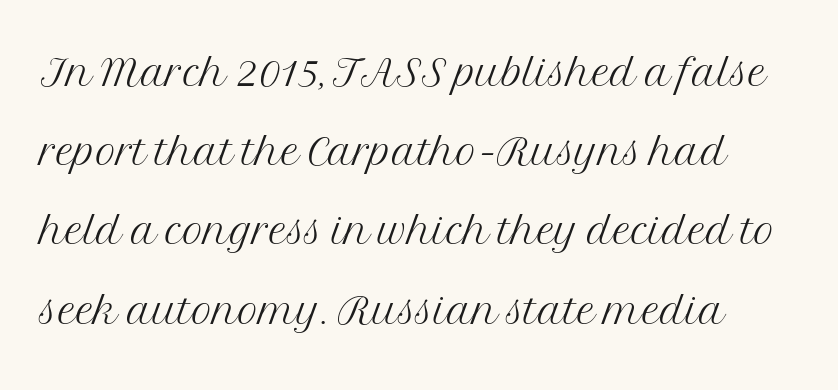
Observe the ordinary spacing: letters are neighbours, not strangers. Unmarked baselines from the first word to the last. The rendering shows small feet on the letterforms — a serif design. Stroke mass is kept to a normal reading level or below.
